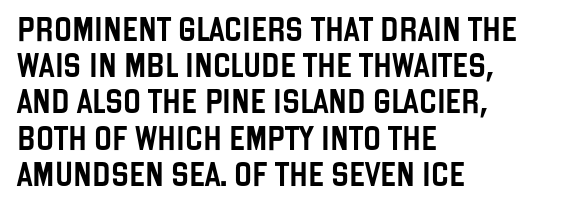
{"italic": "no", "underline": "no", "align": "left", "line_spacing": "normal", "line_spacing_ratio": 1.51, "letter_spacing": "normal", "letter_spacing_em": 0.0, "glyph_px": 24}
